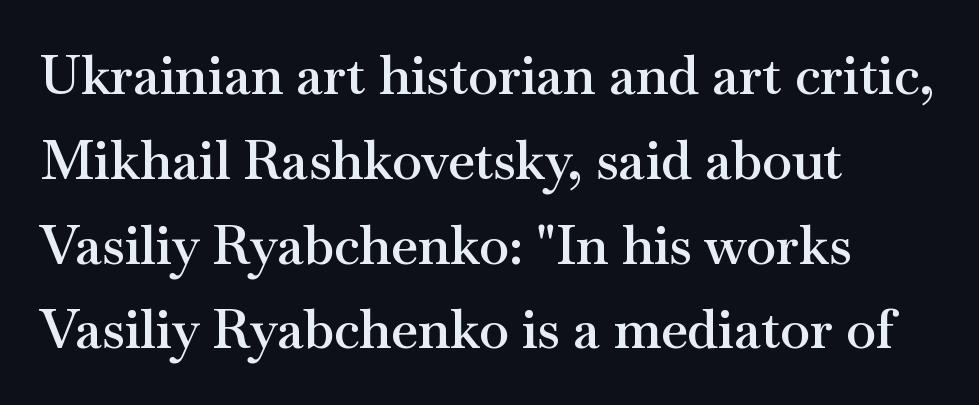
The image shows 54 px semibold, wide serif type, upright; set left-aligned, normal line spacing (1.57x), normal letter spacing, not underlined; medium stroke contrast and a small x-height.
